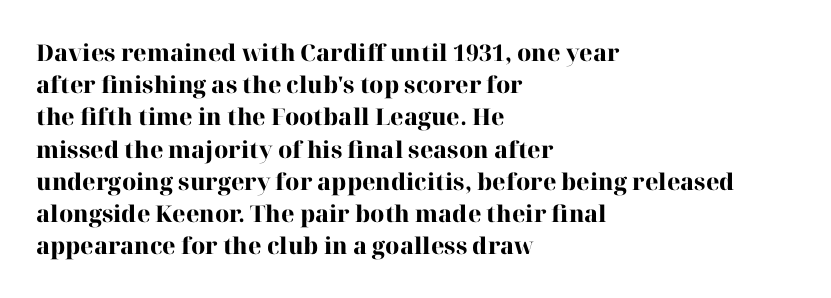
Q: Is the text bold? A: Yes.
Q: Is the text italic (slanted)? A: No, it is upright.
Q: Is the text underlined? A: No.
Q: How is the paragraph aligned? A: Left-aligned.
Q: Is the spacing between letters normal or unusually wide? A: Normal.
Q: Is the spacing between lines tight, normal or loose? A: Normal.
